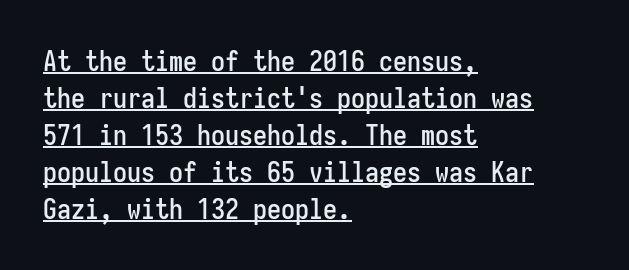
{"serif": "no", "italic": "no", "width": "condensed", "stroke_contrast": "low", "x_height": "medium", "monospaced": "yes", "underline": "yes", "align": "left", "line_spacing": "normal", "line_spacing_ratio": 1.32, "letter_spacing": "normal", "letter_spacing_em": 0.0, "glyph_px": 28}
